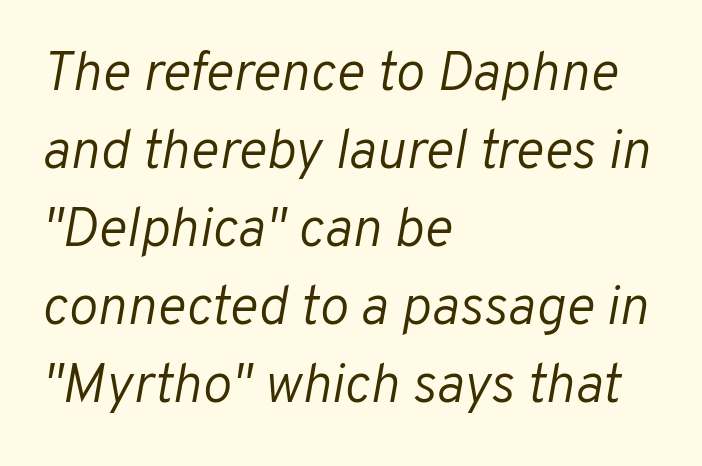
Regarding leading, the lines here are spaced in the standard way. Is the type heavy? It reads as light-to-regular instead. Compared with a centered layout, this one pins lines to the left instead. Character widths vary here, with narrow letters taking less room than wide ones. Lines of text with bare space underneath. The face used here is rendered with its standard letterfit.
